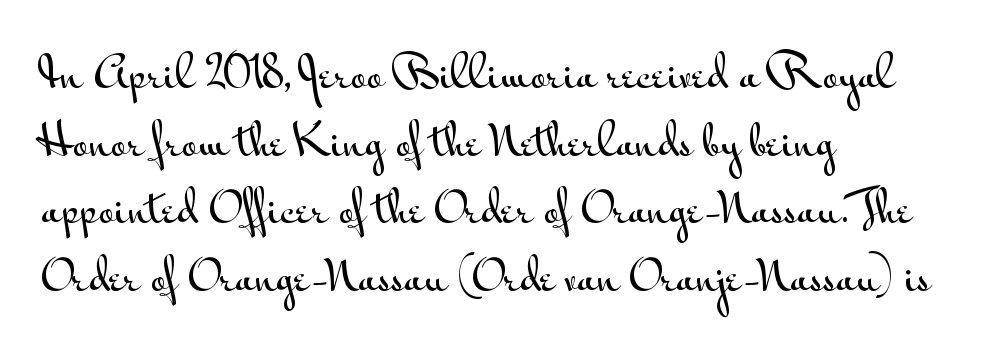
{"serif": "no", "width": "wide", "stroke_contrast": "medium", "x_height": "small", "monospaced": "no", "underline": "no", "align": "left", "line_spacing": "normal", "line_spacing_ratio": 1.57, "letter_spacing": "normal", "letter_spacing_em": 0.0, "glyph_px": 43}
